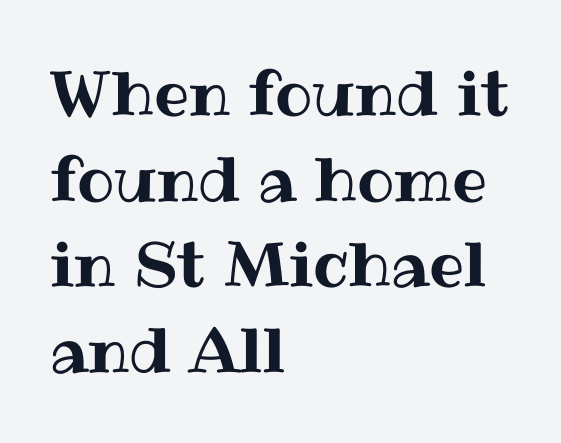
{"italic": "no", "width": "normal", "stroke_contrast": "medium", "x_height": "medium", "monospaced": "no", "underline": "no", "align": "left", "line_spacing": "normal", "line_spacing_ratio": 1.38, "letter_spacing": "normal", "letter_spacing_em": 0.0, "glyph_px": 62}
